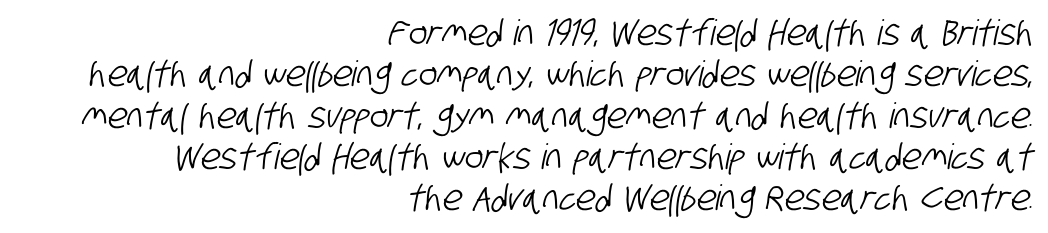
{"serif": "no", "width": "condensed", "stroke_contrast": "low", "x_height": "large", "monospaced": "no", "underline": "no", "align": "right", "line_spacing_ratio": 1.18, "letter_spacing": "normal", "letter_spacing_em": 0.0, "glyph_px": 35}
